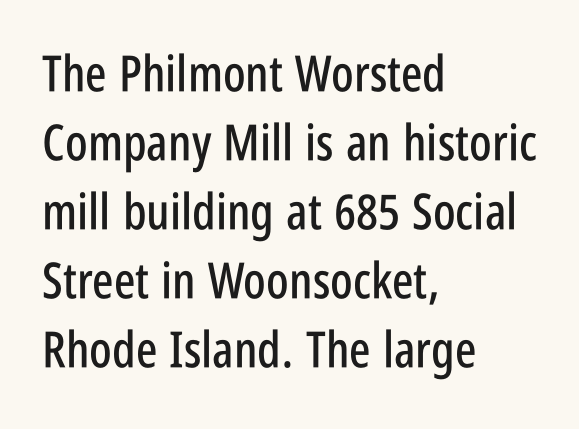
Q: Is the text italic (slanted)? A: No, it is upright.
Q: Is the typeface a serif or a sans-serif typeface? A: Sans-serif.
Q: Is the text underlined? A: No.
Q: How is the paragraph aligned? A: Left-aligned.
Q: Is the spacing between letters normal or unusually wide? A: Normal.
Q: Is the spacing between lines tight, normal or loose? A: Normal.
Q: Width (condensed, normal, or wide)? A: Condensed.
Q: Stroke contrast? A: Low.
Q: x-height? A: Large.
Q: Monospaced? A: No.
